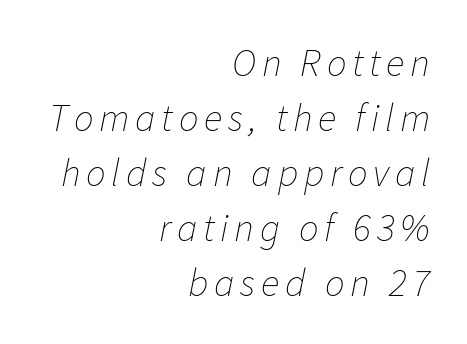
{"italic": "yes", "lean": "right", "slant_degrees": 11, "bold": "no", "weight": "thin", "width": "normal", "stroke_contrast": "low", "x_height": "medium", "monospaced": "no", "underline": "no", "align": "right", "line_spacing": "normal", "line_spacing_ratio": 1.41, "glyph_px": 39}
